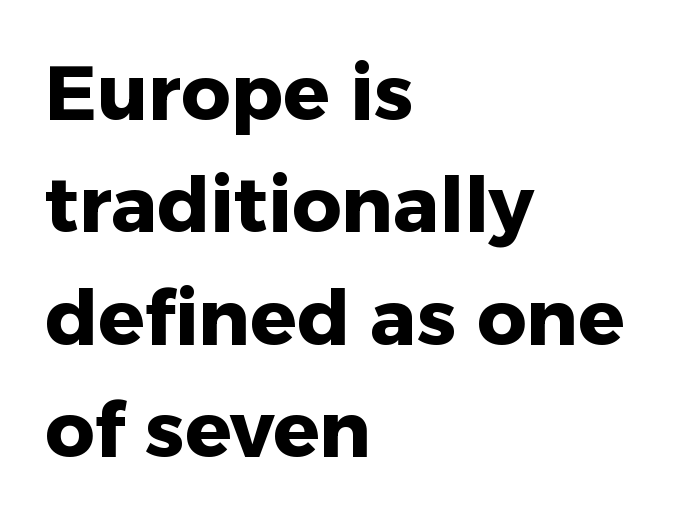
The image shows 77 px heavy sans-serif type, upright; set left-aligned, normal line spacing (1.46x), normal letter spacing, not underlined; low stroke contrast and a medium x-height.
